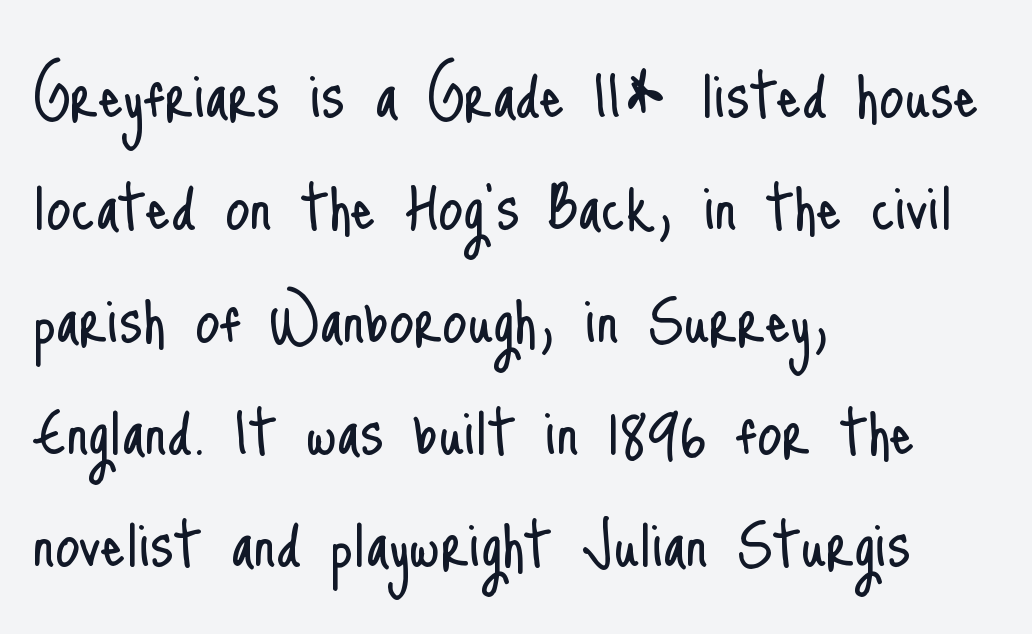
The image shows 78 px light, condensed sans-serif type, upright; set left-aligned, normal line spacing (1.44x), normal letter spacing, not underlined; low stroke contrast and a small x-height.
